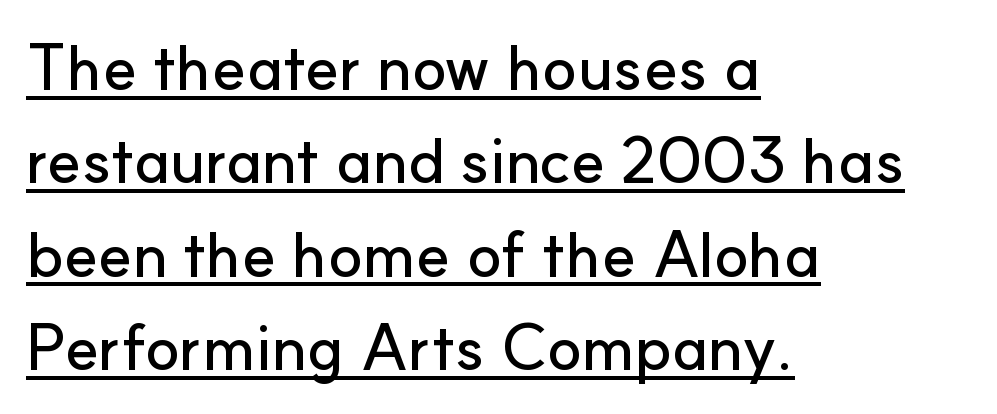
Q: Is the text italic (slanted)? A: No, it is upright.
Q: Is the typeface a serif or a sans-serif typeface? A: Sans-serif.
Q: Is the text underlined? A: Yes.
Q: How is the paragraph aligned? A: Left-aligned.
Q: Is the spacing between letters normal or unusually wide? A: Normal.
Q: Is the spacing between lines tight, normal or loose? A: Normal.
Q: Width (condensed, normal, or wide)? A: Normal.
Q: Stroke contrast? A: Low.
Q: x-height? A: Small.
Q: Monospaced? A: No.
